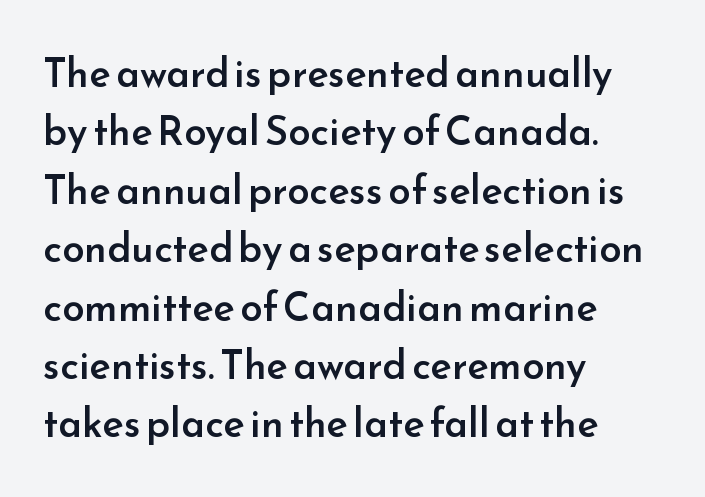
The image shows 40 px semibold sans-serif type, upright; set left-aligned, normal line spacing (1.46x), normal letter spacing, not underlined; low stroke contrast and a small x-height.
